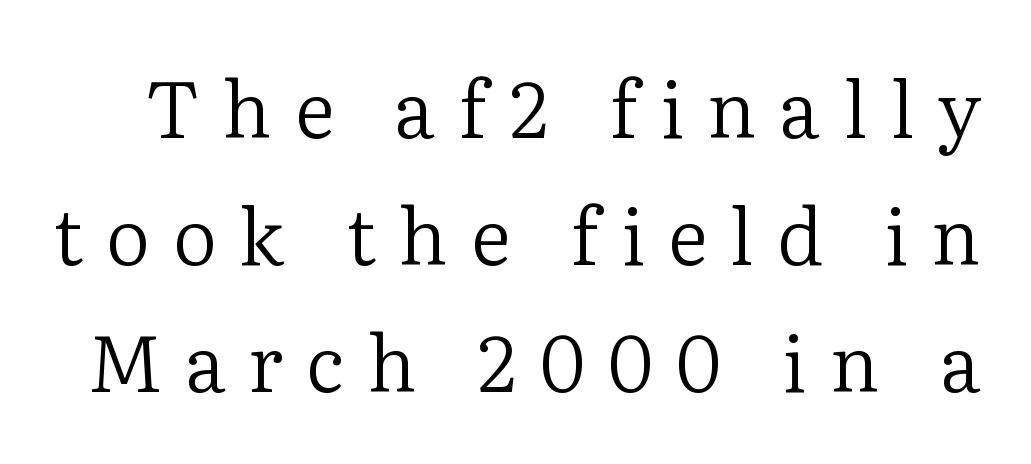
Q: Is the text bold? A: No.
Q: Is the text italic (slanted)? A: No, it is upright.
Q: Is the typeface a serif or a sans-serif typeface? A: Serif.
Q: Is the text underlined? A: No.
Q: Is the spacing between letters normal or unusually wide? A: Unusually wide.
Q: Is the spacing between lines tight, normal or loose? A: Normal.
Q: Width (condensed, normal, or wide)? A: Normal.
Q: Stroke contrast? A: Low.
Q: x-height? A: Medium.
Q: Monospaced? A: No.
